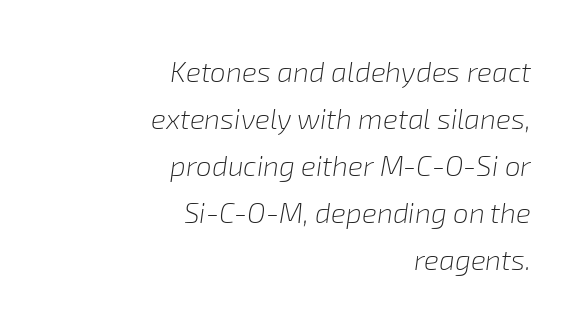
Q: Is the text bold? A: No.
Q: Is the text italic (slanted)? A: Yes, it leans right by about 8 degrees.
Q: Is the text underlined? A: No.
Q: How is the paragraph aligned? A: Right-aligned.
Q: Is the spacing between letters normal or unusually wide? A: Normal.
Q: Is the spacing between lines tight, normal or loose? A: Normal.
Q: Width (condensed, normal, or wide)? A: Normal.
Q: Stroke contrast? A: Low.
Q: x-height? A: Medium.
Q: Monospaced? A: No.
